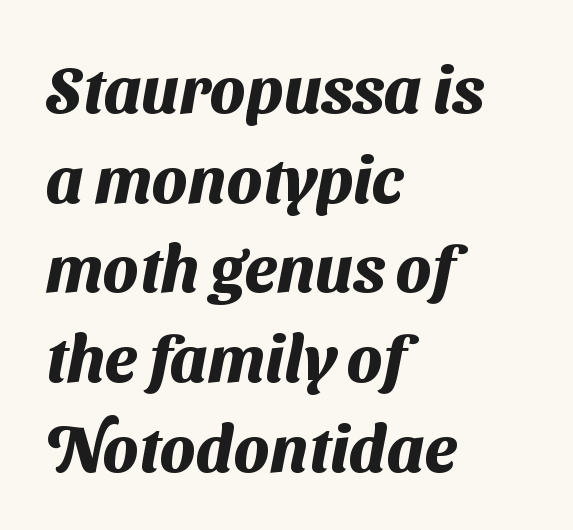
The image shows 65 px heavy sans-serif type; set left-aligned, normal line spacing (1.38x), normal letter spacing, not underlined; medium stroke contrast and a medium x-height.
